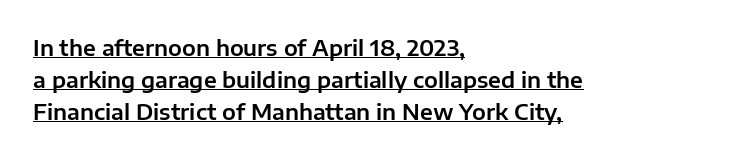
The image shows 22 px text type, upright; set left-aligned, normal line spacing (1.46x), normal letter spacing, underlined.
